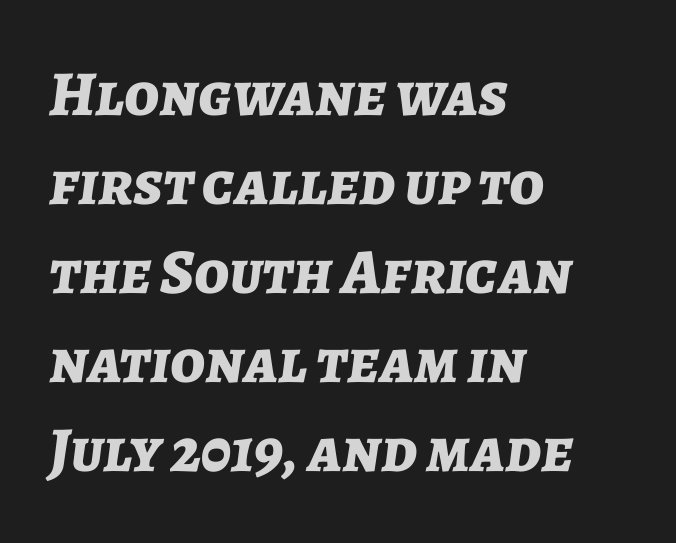
The image shows 64 px bold type, italic (leaning right); set left-aligned, normal line spacing (1.39x), normal letter spacing, not underlined; low stroke contrast and a medium x-height.
